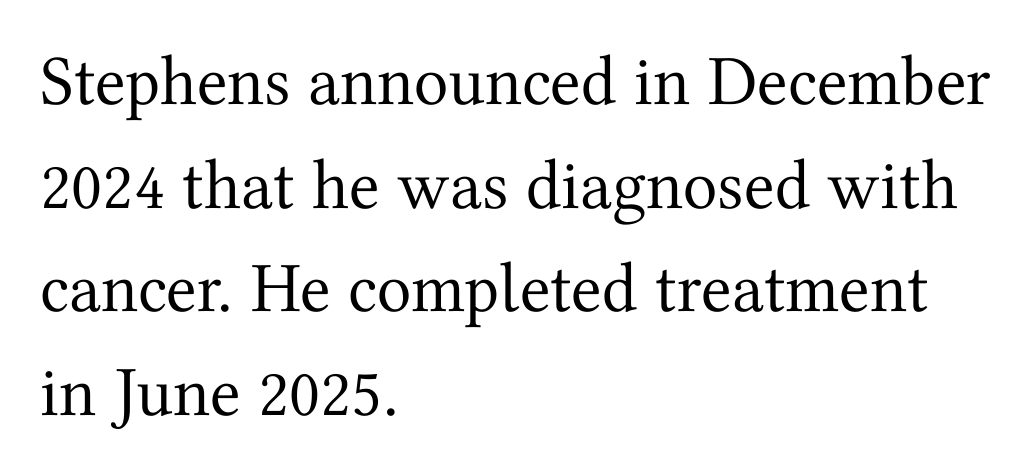
Q: Is the text bold? A: No.
Q: Is the text italic (slanted)? A: No, it is upright.
Q: Is the typeface a serif or a sans-serif typeface? A: Serif.
Q: Is the text underlined? A: No.
Q: How is the paragraph aligned? A: Left-aligned.
Q: Is the spacing between letters normal or unusually wide? A: Normal.
Q: Is the spacing between lines tight, normal or loose? A: Normal.
Q: Width (condensed, normal, or wide)? A: Normal.
Q: Stroke contrast? A: Medium.
Q: x-height? A: Medium.
Q: Monospaced? A: No.
